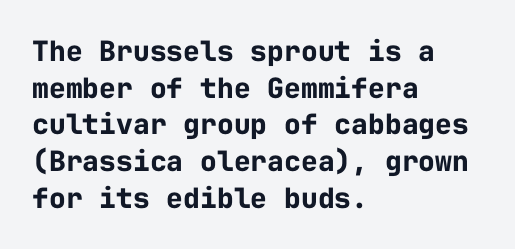
Q: Is the text bold? A: Yes.
Q: Is the text italic (slanted)? A: No, it is upright.
Q: Is the typeface a serif or a sans-serif typeface? A: Sans-serif.
Q: Is the text underlined? A: No.
Q: How is the paragraph aligned? A: Left-aligned.
Q: Is the spacing between letters normal or unusually wide? A: Normal.
Q: Is the spacing between lines tight, normal or loose? A: Normal.
Q: Width (condensed, normal, or wide)? A: Normal.
Q: Stroke contrast? A: Low.
Q: x-height? A: Medium.
Q: Monospaced? A: Yes.
